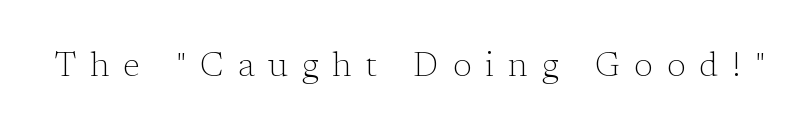
Glance below the letters and you will spot only blank space. Loose tracking; the words dissolve into strings of separated letters. Each stroke keeps to a modest, everyday thickness or less. These lines are rendered in a variable-pitch font. A typesetter would label this face a serif.
